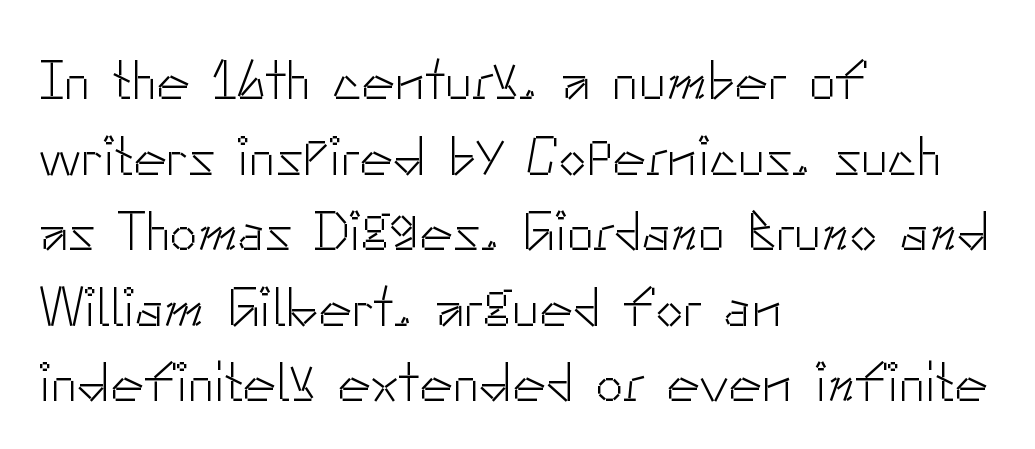
The lettering stays uniformly vertical, giving the passage a roman look. Here the glyphs are tracked normally, forming tight word shapes. The weight tops out at a normal text grade. Line beginnings align vertically; line endings do not. Is this a sans? Yes — the strokes have no serifs. Spacing verdict: proportional, widths tailored to each character.
